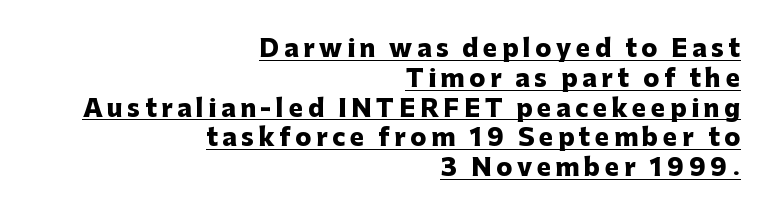
{"italic": "no", "bold": "yes", "underline": "yes", "align": "right", "line_spacing_ratio": 1.24, "glyph_px": 24}
